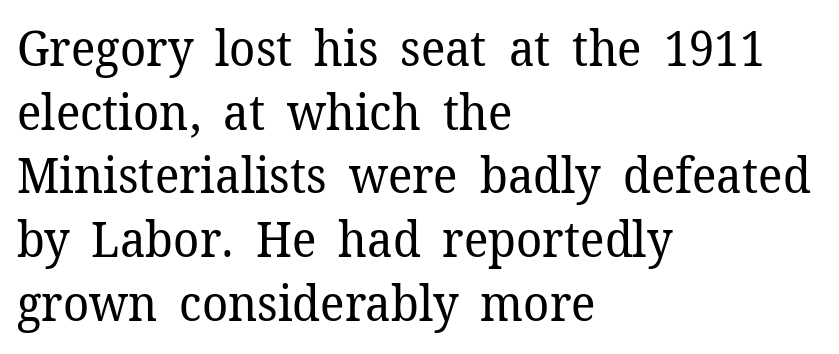
The image shows 49 px regular-weight serif type, upright; set left-aligned, normal line spacing (1.3x), normal letter spacing, not underlined; low stroke contrast and a medium x-height.
